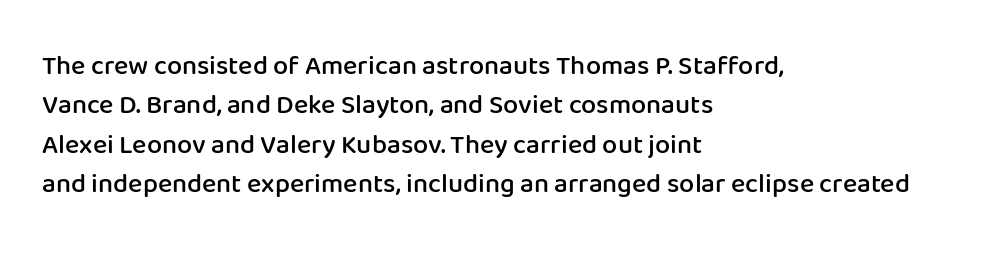
The line texture is even and compact thanks to regular tracking. The vertical gap from one line to the next is medium. It's the straight-up-and-down kind of type. I'd describe the lettering as semibold — firm but not a full bold. Layout note: lines flush left. Words float on clear page, feet unadorned.
